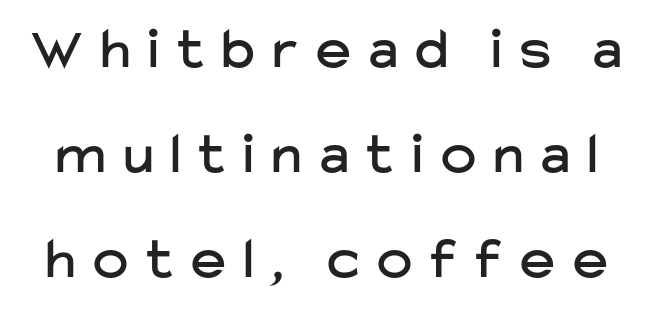
Spacing verdict: proportional, widths tailored to each character. How are the letters spaced? Widely, with obvious added tracking. Anything drawn beneath the words? Only blank space. Nope, no serifs anywhere on these letters.
